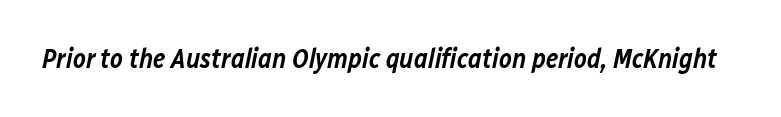
You could call the tracking neutral — neither tight nor loose. The passage shown is not underscored anywhere. These lines were composed using italics. Its strokes are somewhat broadened, the hallmark of semibold type.
